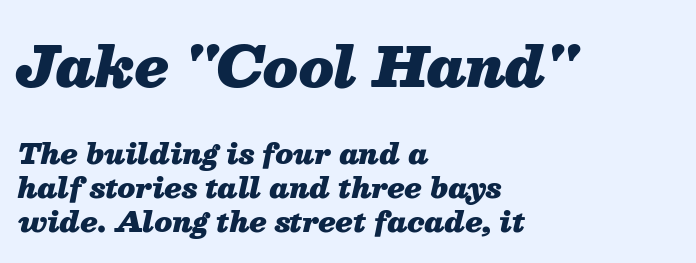
If you drew a ruler down the left edge, every line would touch it. This is oblique type, the kind used for emphasis or titles. Emphasis by weight is at full strength: bold. The type is set solid horizontally, with unmodified tracking. Character widths vary here, with narrow letters taking less room than wide ones. The earlier block is typeset at a bigger size than the later block.
